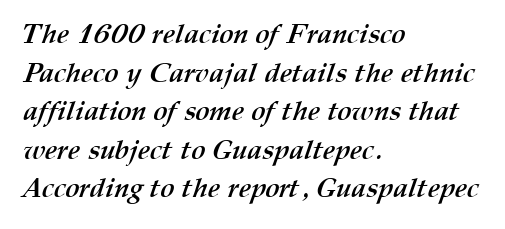
{"bold": "yes", "underline": "no", "align": "left", "line_spacing": "normal", "line_spacing_ratio": 1.43, "letter_spacing": "normal", "letter_spacing_em": 0.0, "glyph_px": 27}
